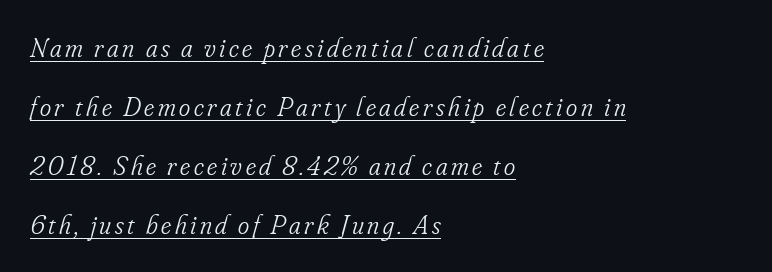
{"italic": "yes", "lean": "right", "slant_degrees": 16, "bold": "no", "underline": "yes", "align": "left", "line_spacing": "loose", "line_spacing_ratio": 2.19, "glyph_px": 27}
